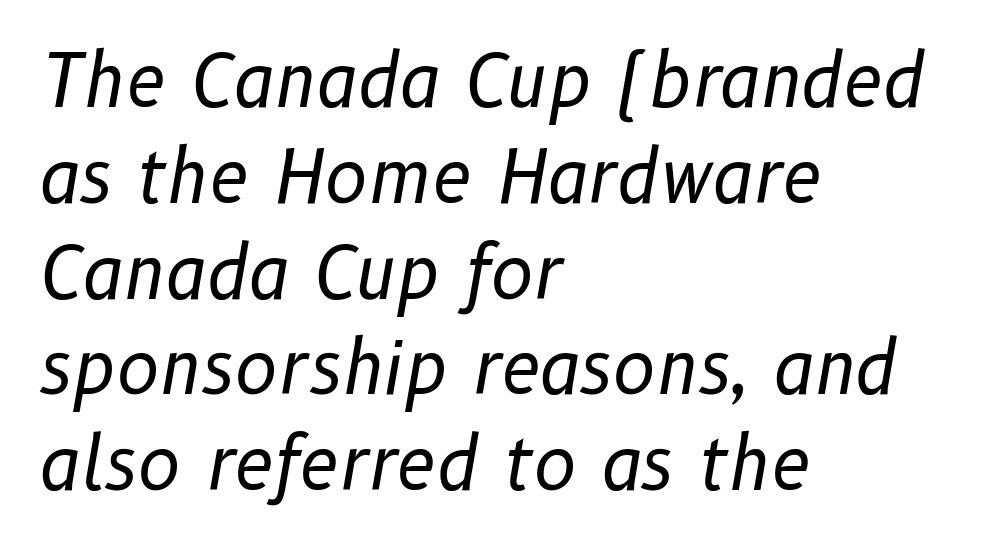
The image shows 72 px regular-weight type, italic (leaning right); set left-aligned, normal line spacing (1.33x), normal letter spacing, not underlined; low stroke contrast and a medium x-height.
